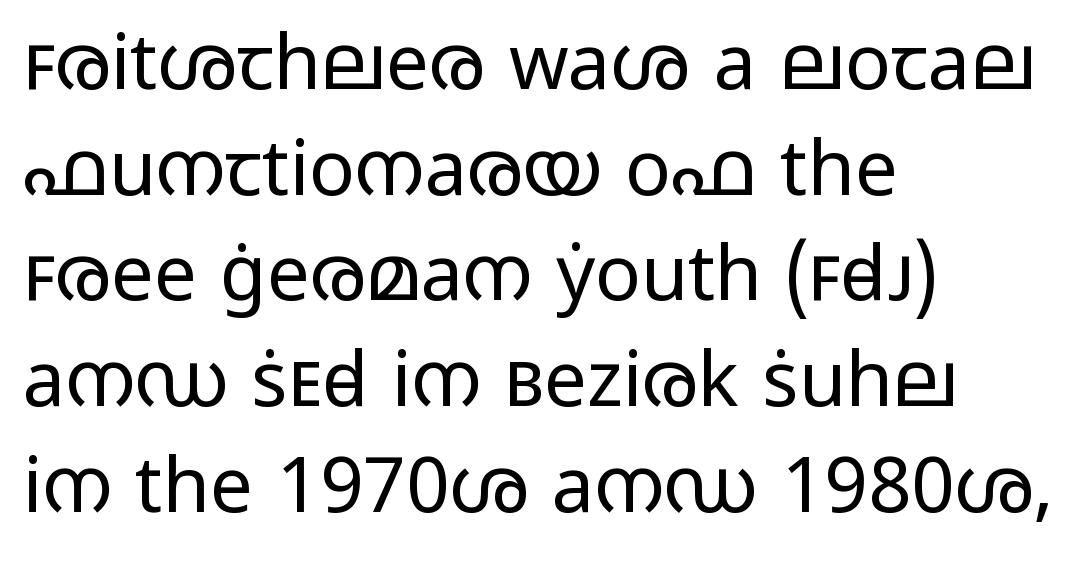
The image shows 76 px regular-weight, wide sans-serif type, upright; set left-aligned, normal line spacing (1.39x), normal letter spacing, not underlined; low stroke contrast and a medium x-height.
